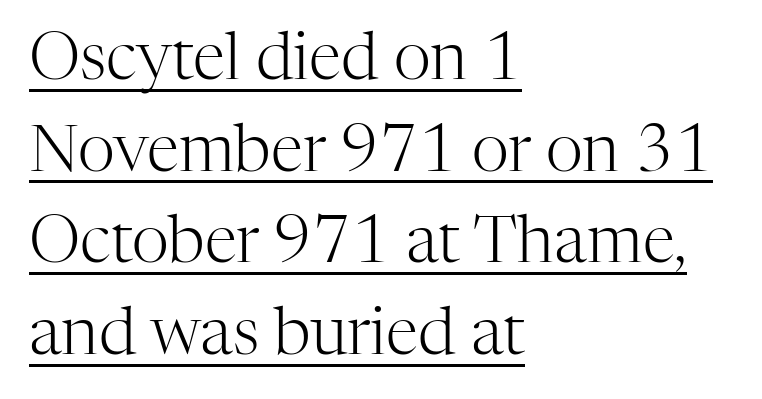
The image shows 65 px light serif type, upright; set left-aligned, normal line spacing (1.41x), normal letter spacing, underlined; high stroke contrast and a medium x-height.
